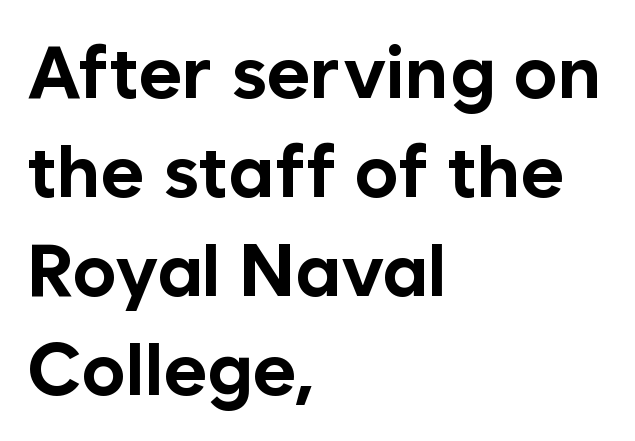
The image shows 74 px bold sans-serif type, upright; set left-aligned, normal line spacing (1.34x), normal letter spacing, not underlined; low stroke contrast and a medium x-height.
